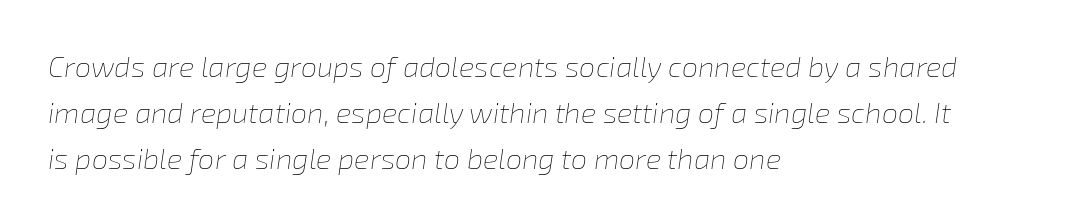
The face used here has a pronounced slope to its letters. Regular leading. This rendering leaves character spacing at its baseline value. The lines in this sample share a left origin and differ only in where they stop. The words here are not underlined. The passage shown is typed in a proportional face where columns would drift.
